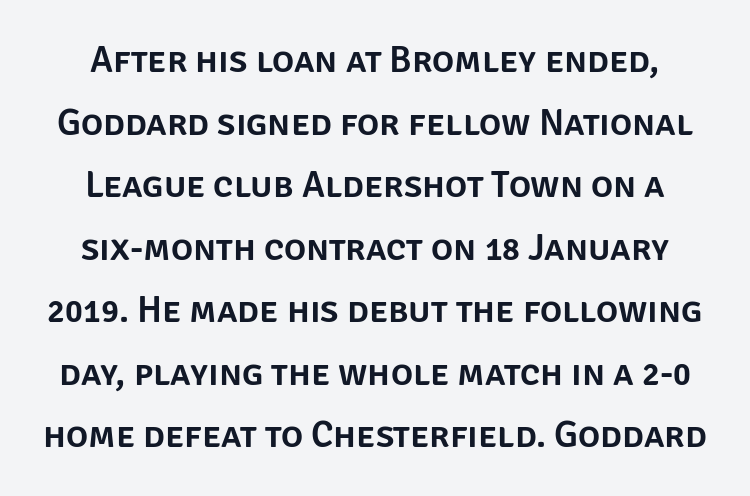
The image shows 37 px sans-serif type, upright; set normal line spacing (1.69x), normal letter spacing, not underlined; low stroke contrast and a large x-height.
